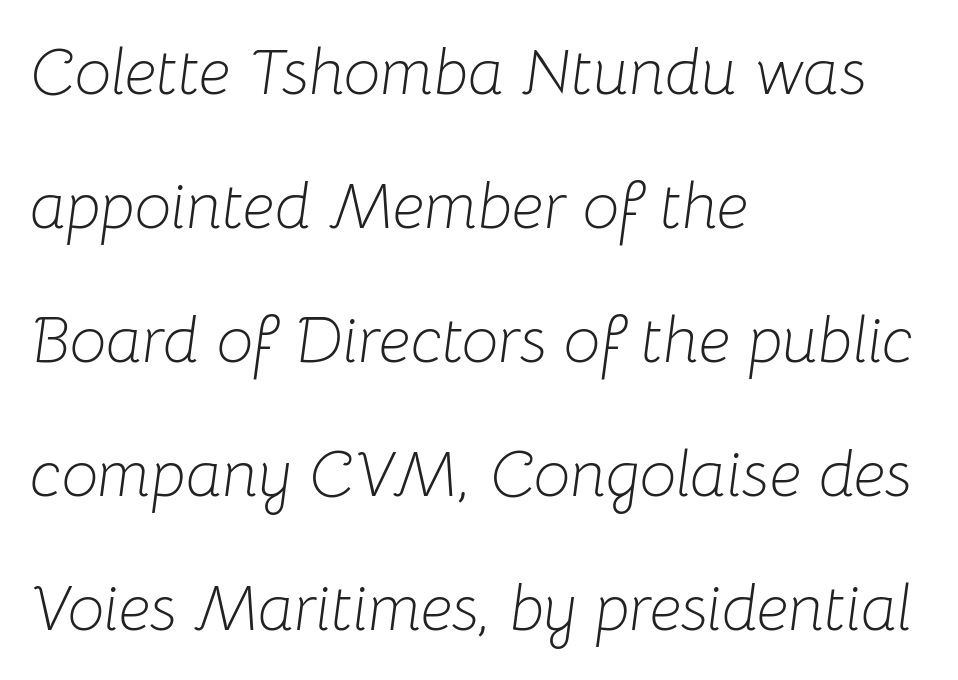
The image shows 65 px light type, italic (leaning right); set left-aligned, loose line spacing (2.06x), normal letter spacing, not underlined; low stroke contrast and a medium x-height.
